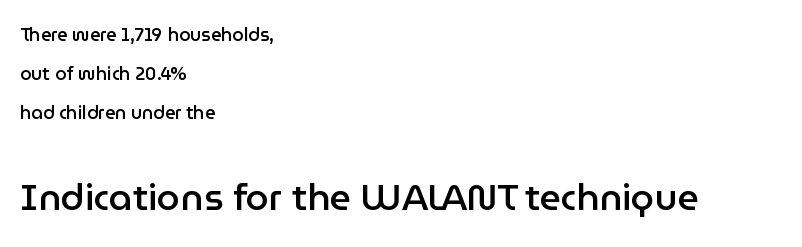
Posture: straight, roman, zero tilt. The letters sit at their default tracking, neither squeezed nor spread. The setting favours the left margin, as ordinary paragraphs usually do. Here the second block reads like a headline and the first like body copy.
